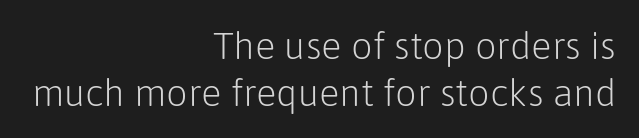
The image shows 38 px light sans-serif type, upright; set right-aligned, line spacing 1.23x, normal letter spacing, not underlined; low stroke contrast and a medium x-height.
